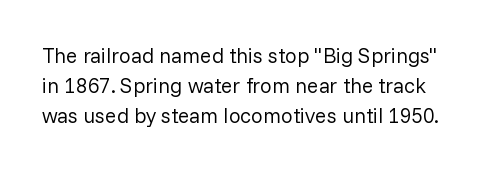
Q: Is the text bold? A: No.
Q: Is the text italic (slanted)? A: No, it is upright.
Q: Is the text underlined? A: No.
Q: Is the spacing between letters normal or unusually wide? A: Normal.
Q: Is the spacing between lines tight, normal or loose? A: Normal.
